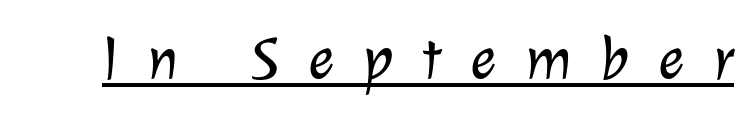
The image shows 62 px light sans-serif type; set unusually wide letter spacing (+0.46 em), underlined; low stroke contrast and a medium x-height.
